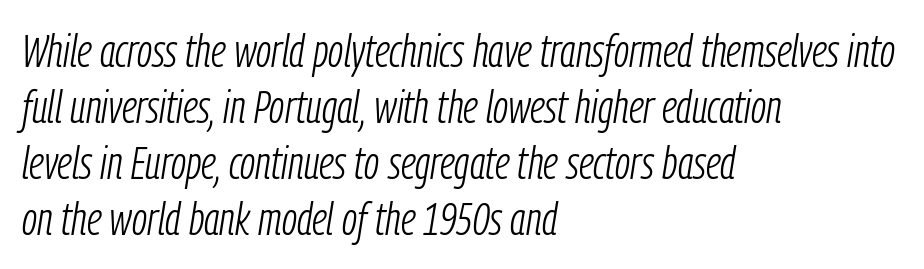
Observe the lean: these are italic letterforms. The letters look calm and open, with moderate or lighter stems. Horizontal alignment here is leftward, the default for most running prose. The face used here is rendered with its standard letterfit.
